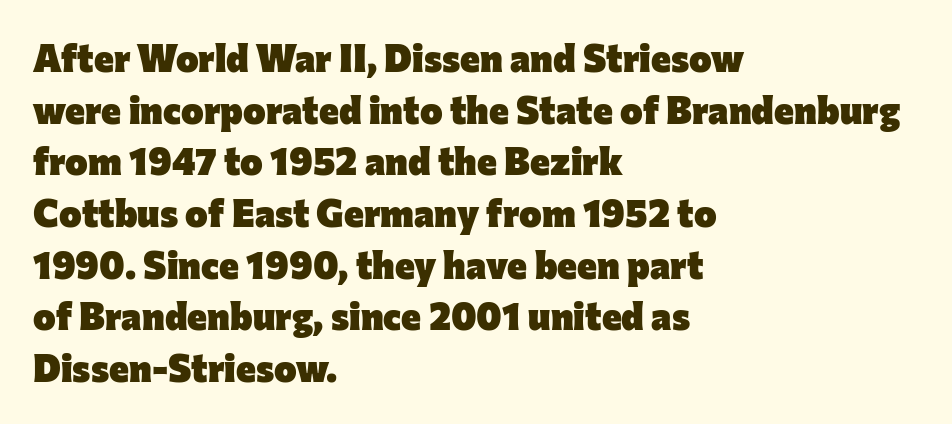
{"serif": "no", "italic": "no", "bold": "yes", "weight": "heavy", "width": "normal", "stroke_contrast": "low", "x_height": "medium", "monospaced": "no", "underline": "no", "align": "left", "line_spacing": "normal", "line_spacing_ratio": 1.36, "letter_spacing": "normal", "letter_spacing_em": 0.0, "glyph_px": 38}
